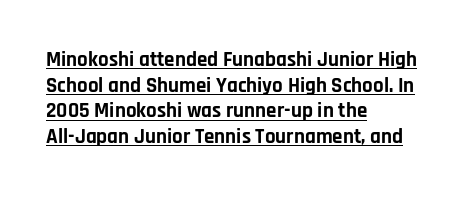
Caption: bold face, heavy strokes. Tracking here is standard; glyphs follow each other at the usual distance. The letters stand straight up with perfectly vertical stems. Caption: lettering with a line underneath. Casual observation: everything's shoved over to the left.
